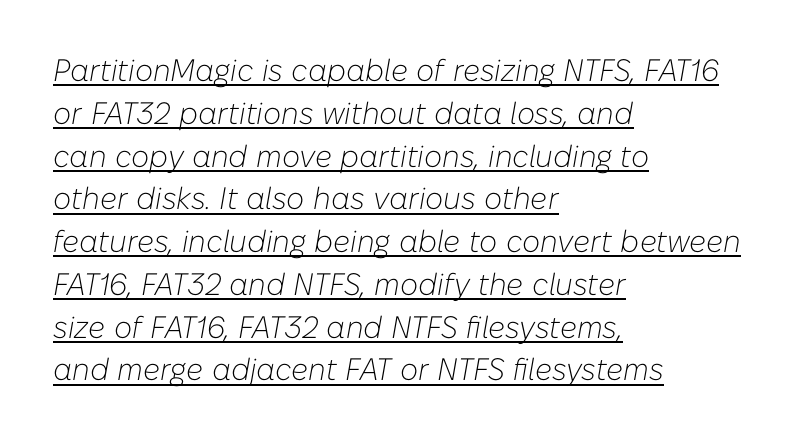
The image shows 31 px light type, italic (leaning right); set left-aligned, normal line spacing (1.38x), normal letter spacing, underlined; low stroke contrast and a medium x-height.
